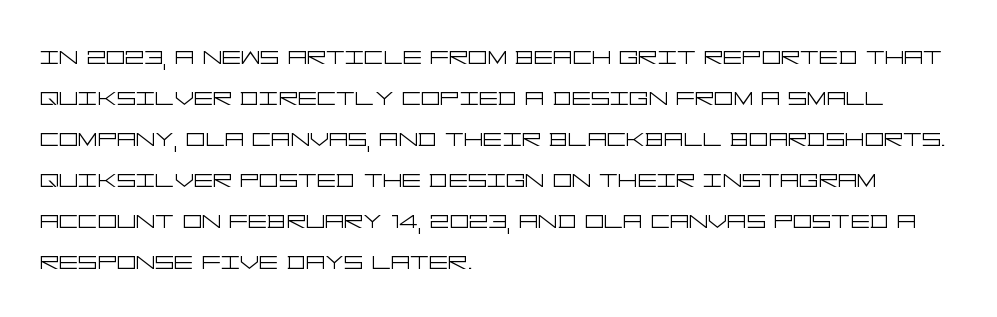
The image shows 30 px light, wide sans-serif type, upright; set left-aligned, normal line spacing (1.37x), normal letter spacing, not underlined; low stroke contrast and a large x-height.
